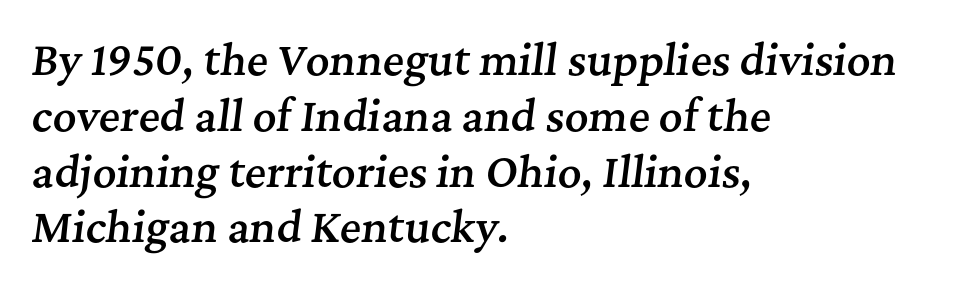
The image shows 41 px semibold serif type, italic (leaning right); set left-aligned, normal line spacing (1.36x), normal letter spacing, not underlined; medium stroke contrast and a medium x-height.
